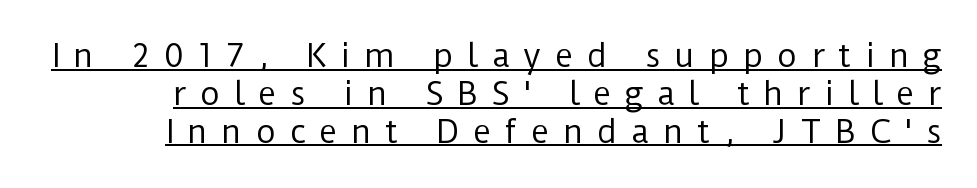
The image shows 31 px regular-weight sans-serif type, upright; set line spacing 1.22x, unusually wide letter spacing (+0.44 em), underlined; low stroke contrast and a medium x-height.
